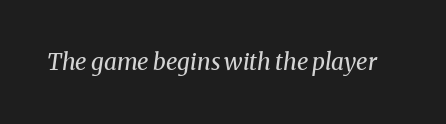
{"italic": "yes", "lean": "right", "slant_degrees": 8, "bold": "no", "underline": "no", "letter_spacing": "normal", "letter_spacing_em": 0.0, "glyph_px": 23}
